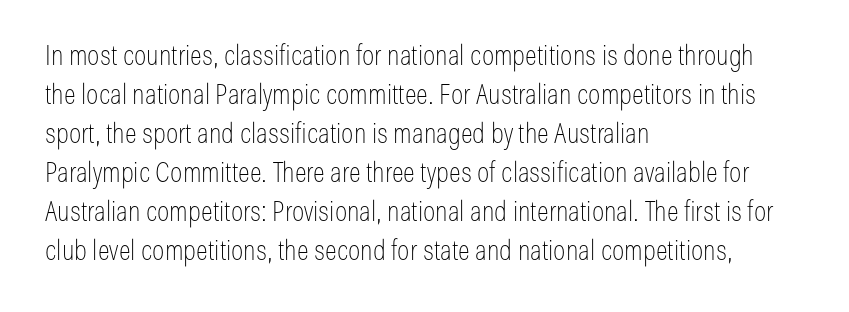
{"serif": "no", "italic": "no", "bold": "no", "weight": "thin", "width": "condensed", "stroke_contrast": "low", "x_height": "medium", "monospaced": "no", "underline": "no", "align": "left", "line_spacing": "normal", "line_spacing_ratio": 1.39, "letter_spacing": "normal", "letter_spacing_em": 0.0, "glyph_px": 28}
